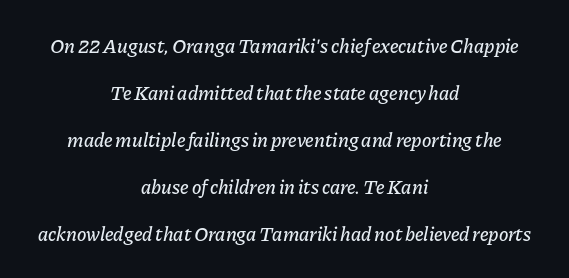
Q: Is the text italic (slanted)? A: Yes, it leans right by about 11 degrees.
Q: Is the text underlined? A: No.
Q: How is the paragraph aligned? A: Centered.
Q: Is the spacing between letters normal or unusually wide? A: Normal.
Q: Is the spacing between lines tight, normal or loose? A: Loose.
